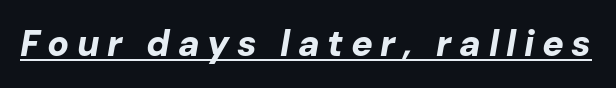
Heft: maximum for text — a bold. This rendering features underlined lettering. Each letter keeps its own natural width here, so spacing adapts to shape. Letter spacing: wide. Slant detected: the letters are inclined.
